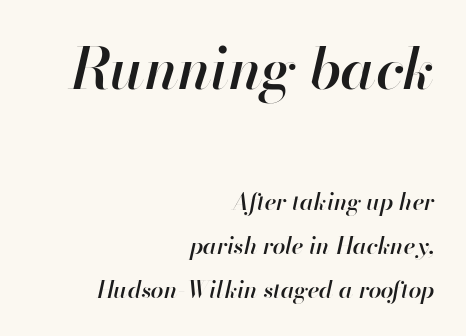
{"italic": "yes", "lean": "right", "slant_degrees": 13, "bold": "semi", "weight": "semibold", "width": "normal", "stroke_contrast": "high", "x_height": "small", "monospaced": "no", "underline": "no", "align": "right", "line_spacing": "loose", "line_spacing_ratio": 1.92, "letter_spacing": "normal", "letter_spacing_em": 0.0, "larger_block": "first", "size_ratio": 2.48, "glyph_px": 57}
